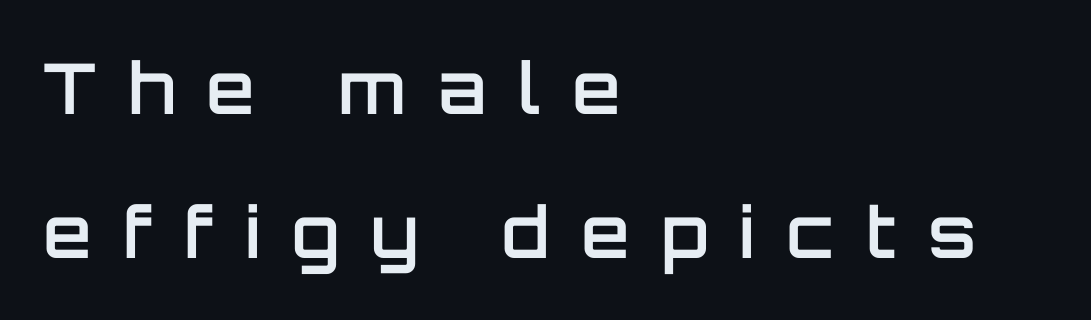
Q: Is the text bold? A: Semi-bold.
Q: Is the text italic (slanted)? A: No, it is upright.
Q: Is the typeface a serif or a sans-serif typeface? A: Sans-serif.
Q: Is the text underlined? A: No.
Q: How is the paragraph aligned? A: Left-aligned.
Q: Is the spacing between letters normal or unusually wide? A: Unusually wide.
Q: Is the spacing between lines tight, normal or loose? A: Loose.
Q: Width (condensed, normal, or wide)? A: Normal.
Q: Stroke contrast? A: Low.
Q: x-height? A: Large.
Q: Monospaced? A: No.
